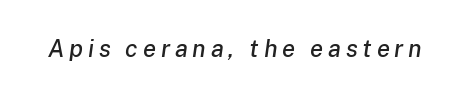
The image shows 24 px text type, italic (leaning right); set unusually wide letter spacing (+0.2 em), not underlined.
